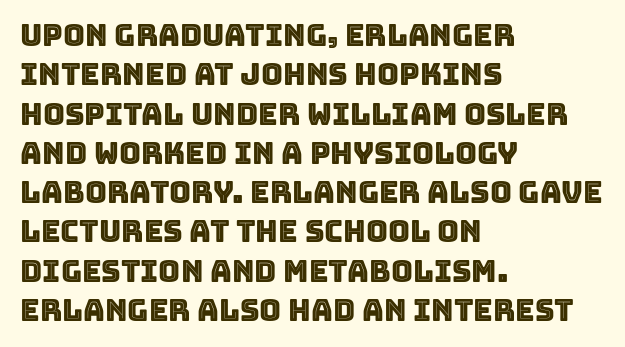
Any mark beneath the type? The region is blank. Reading down the column, the eye jumps a familiar distance to each next line. The lettering holds an erect, upright posture throughout. Horizontally, the lines are justified to the leading edge only. A typesetter would call this proportional, since set widths differ per character. The passage shown has conventional tracking throughout.
